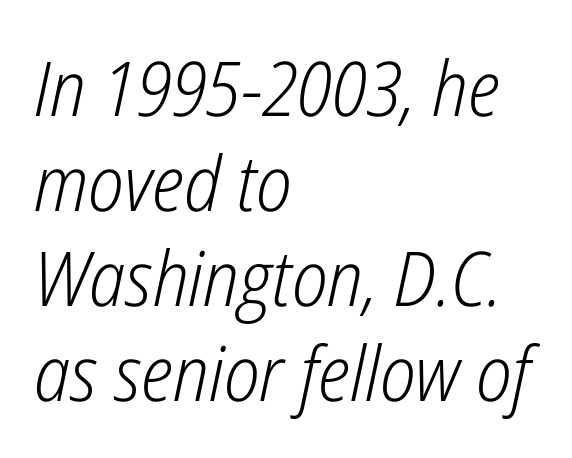
{"italic": "yes", "lean": "right", "slant_degrees": 12, "bold": "no", "weight": "light", "width": "condensed", "stroke_contrast": "low", "x_height": "medium", "monospaced": "no", "underline": "no", "align": "left", "line_spacing": "normal", "line_spacing_ratio": 1.25, "letter_spacing": "normal", "letter_spacing_em": 0.0, "glyph_px": 76}
